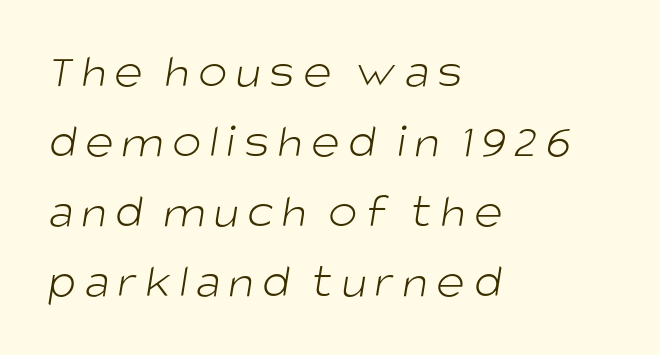
The image shows 49 px light sans-serif type; set left-aligned, normal line spacing (1.43x), not underlined; low stroke contrast and a large x-height.
